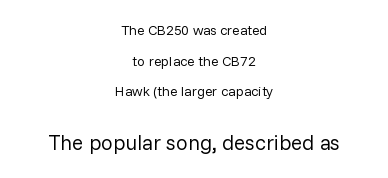
{"italic": "no", "bold": "no", "underline": "no", "align": "center", "line_spacing": "loose", "line_spacing_ratio": 2.18, "letter_spacing": "normal", "letter_spacing_em": 0.0, "larger_block": "second", "size_ratio": 1.5, "glyph_px": 21}
